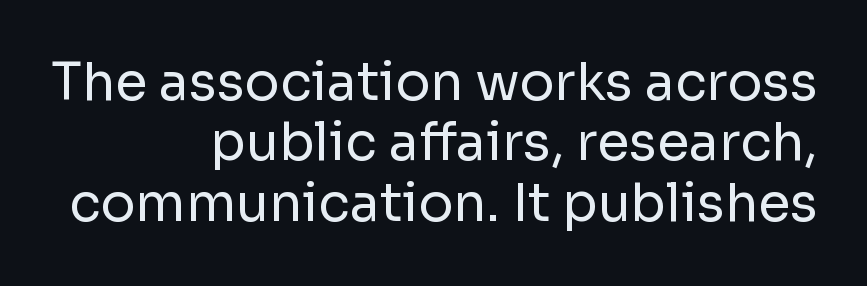
Students, note that the glyphs here touch the page at normal intervals. Typeset ragged left — the right edge is the straight one. Character widths vary here, with narrow letters taking less room than wide ones. Is there any slant? The stems are plumb. Anything drawn beneath the words? Only blank space.
